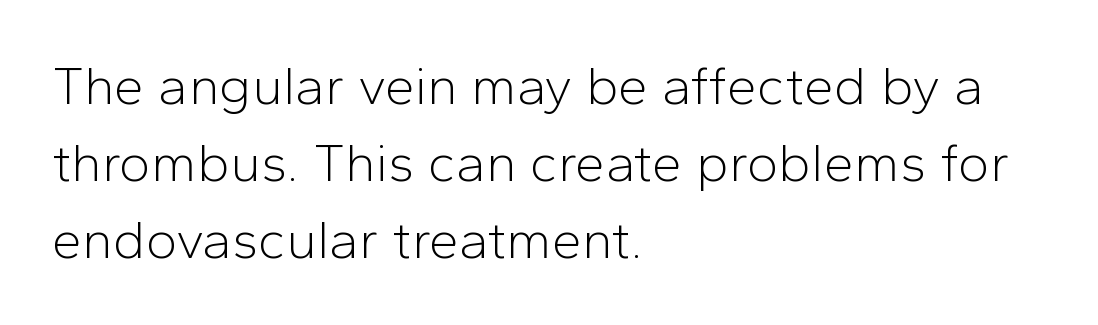
{"serif": "no", "italic": "no", "bold": "no", "weight": "light", "width": "normal", "stroke_contrast": "low", "x_height": "medium", "monospaced": "no", "underline": "no", "align": "left", "line_spacing": "normal", "line_spacing_ratio": 1.43, "letter_spacing": "normal", "letter_spacing_em": 0.0, "glyph_px": 54}
